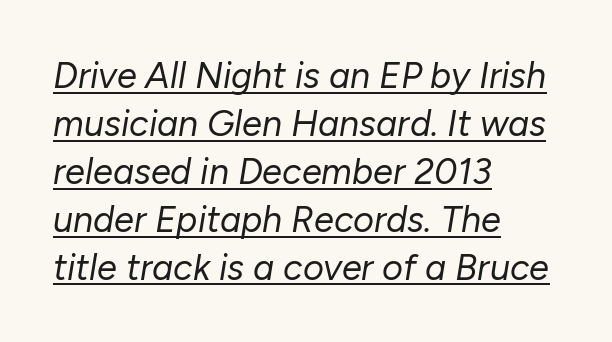
{"italic": "yes", "lean": "right", "slant_degrees": 10, "bold": "no", "weight": "regular", "width": "normal", "stroke_contrast": "low", "x_height": "medium", "monospaced": "no", "underline": "yes", "align": "left", "line_spacing": "normal", "line_spacing_ratio": 1.33, "letter_spacing": "normal", "letter_spacing_em": 0.0, "glyph_px": 36}
